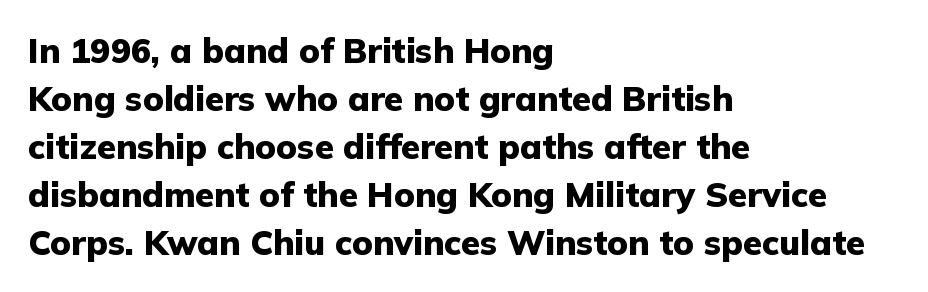
{"serif": "no", "italic": "no", "bold": "yes", "weight": "heavy", "width": "normal", "stroke_contrast": "low", "x_height": "medium", "monospaced": "no", "underline": "no", "align": "left", "line_spacing": "normal", "line_spacing_ratio": 1.41, "letter_spacing": "normal", "letter_spacing_em": 0.0, "glyph_px": 34}
